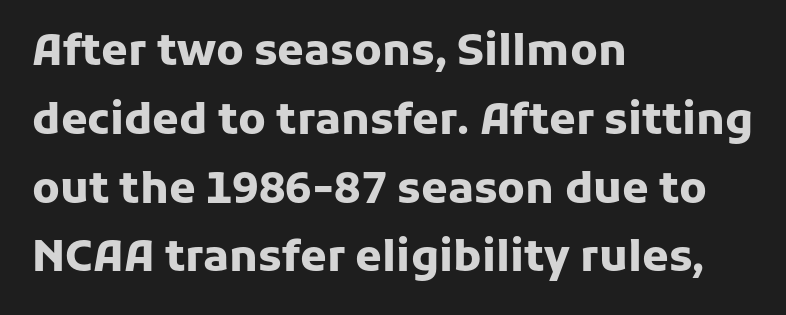
Q: Is the text bold? A: Yes.
Q: Is the text italic (slanted)? A: No, it is upright.
Q: Is the typeface a serif or a sans-serif typeface? A: Sans-serif.
Q: Is the text underlined? A: No.
Q: How is the paragraph aligned? A: Left-aligned.
Q: Is the spacing between letters normal or unusually wide? A: Normal.
Q: Is the spacing between lines tight, normal or loose? A: Normal.
Q: Width (condensed, normal, or wide)? A: Normal.
Q: Stroke contrast? A: Low.
Q: x-height? A: Medium.
Q: Monospaced? A: No.
